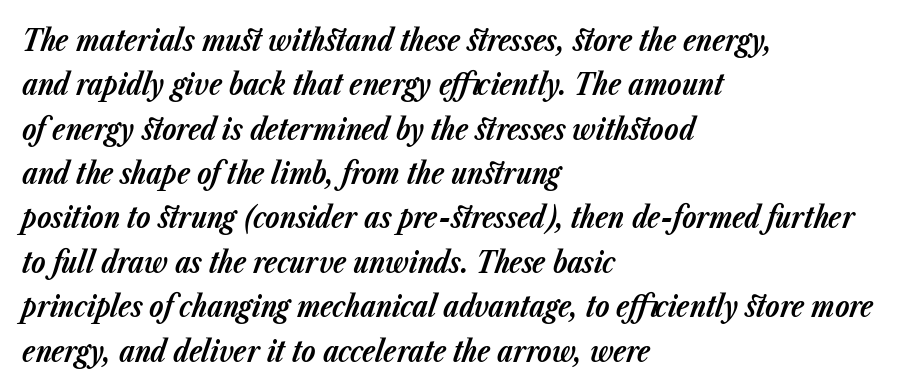
{"italic": "yes", "lean": "right", "slant_degrees": 23, "bold": "yes", "weight": "bold", "width": "normal", "stroke_contrast": "low", "x_height": "medium", "monospaced": "no", "underline": "no", "align": "left", "line_spacing": "normal", "line_spacing_ratio": 1.53, "letter_spacing": "normal", "letter_spacing_em": 0.0, "glyph_px": 29}
